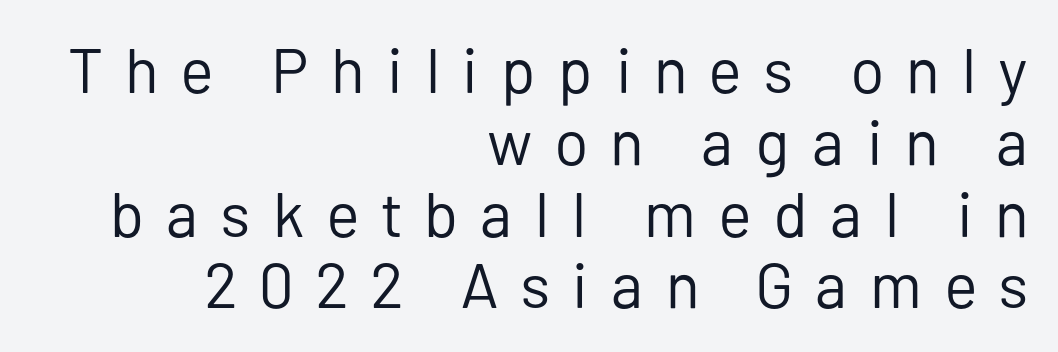
Q: Is the text bold? A: No.
Q: Is the text italic (slanted)? A: No, it is upright.
Q: Is the typeface a serif or a sans-serif typeface? A: Sans-serif.
Q: Is the text underlined? A: No.
Q: How is the paragraph aligned? A: Right-aligned.
Q: Is the spacing between letters normal or unusually wide? A: Unusually wide.
Q: Is the spacing between lines tight, normal or loose? A: Tight.
Q: Width (condensed, normal, or wide)? A: Normal.
Q: Stroke contrast? A: Low.
Q: x-height? A: Medium.
Q: Monospaced? A: No.
